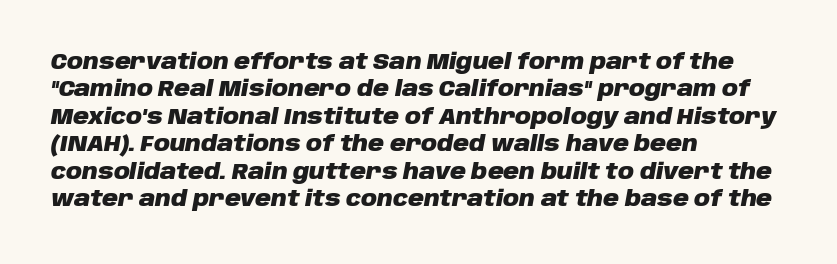
{"italic": "yes", "lean": "right", "slant_degrees": 10, "bold": "yes", "underline": "no", "align": "left", "line_spacing": "normal", "line_spacing_ratio": 1.25, "letter_spacing": "normal", "letter_spacing_em": 0.0, "glyph_px": 22}
